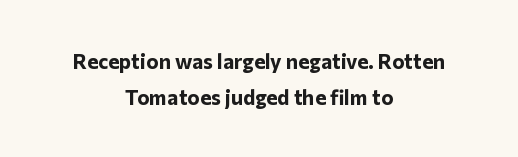
Q: Is the text bold? A: Yes.
Q: Is the text italic (slanted)? A: No, it is upright.
Q: Is the text underlined? A: No.
Q: How is the paragraph aligned? A: Centered.
Q: Is the spacing between letters normal or unusually wide? A: Normal.
Q: Is the spacing between lines tight, normal or loose? A: Normal.
